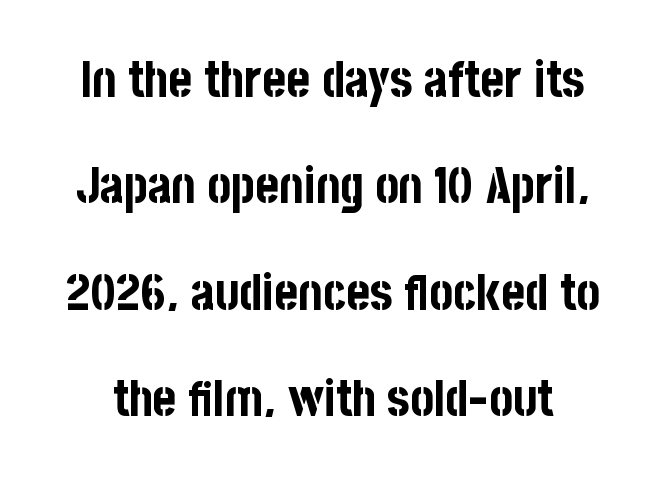
{"serif": "no", "italic": "no", "bold": "yes", "weight": "bold", "width": "condensed", "stroke_contrast": "low", "x_height": "large", "monospaced": "no", "underline": "no", "line_spacing": "loose", "line_spacing_ratio": 2.13, "letter_spacing": "normal", "letter_spacing_em": 0.0, "glyph_px": 50}
